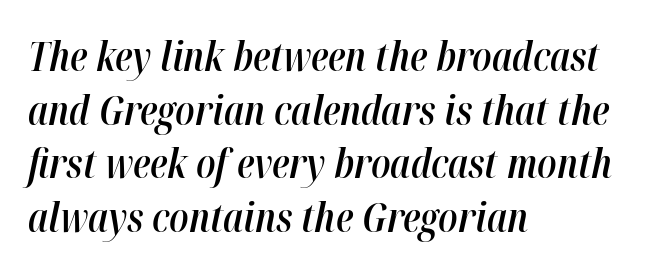
I'd describe the lettering as semibold — firm but not a full bold. The setting favours the left margin, as ordinary paragraphs usually do. A typesetter would call this proportional, since set widths differ per character. In terms of letterspacing, this is plain default setting. Anything drawn beneath the words? Only blank space.
